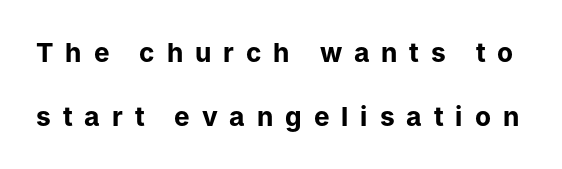
Q: Is the text bold? A: Yes.
Q: Is the text italic (slanted)? A: No, it is upright.
Q: Is the text underlined? A: No.
Q: Is the spacing between letters normal or unusually wide? A: Unusually wide.
Q: Is the spacing between lines tight, normal or loose? A: Loose.
